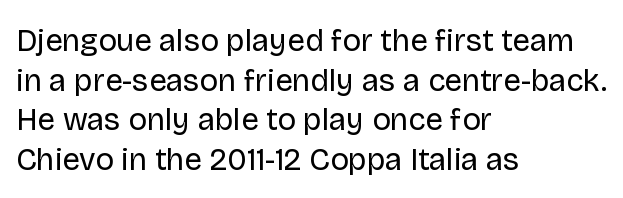
Check where the strokes stop: nothing finishes them off — pure sans. The words here are not underlined. The face used here is rendered with its standard letterfit. Varying glyph widths throughout — classic text-font behaviour. Which margin do the lines hug? The left one — the right edge is uneven. Is there much room between lines? A standard amount, neither cramped nor airy.
